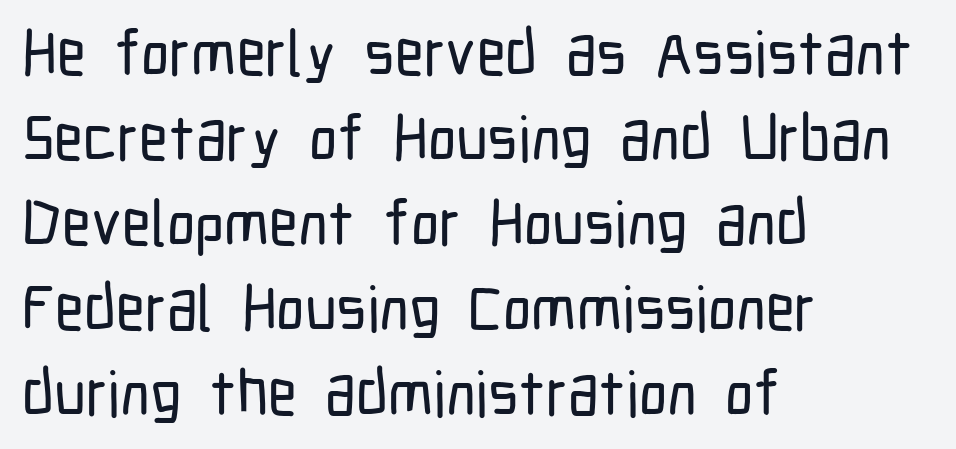
Note the varied advance widths — an 'i' is clearly narrower than an 'm'. Every character sits straight up, as roman type does. The string is rendered with underlining switched off. You could call the tracking neutral — neither tight nor loose. Classification — sans serif. Is the block centered? No — it sits flush against the left margin.
